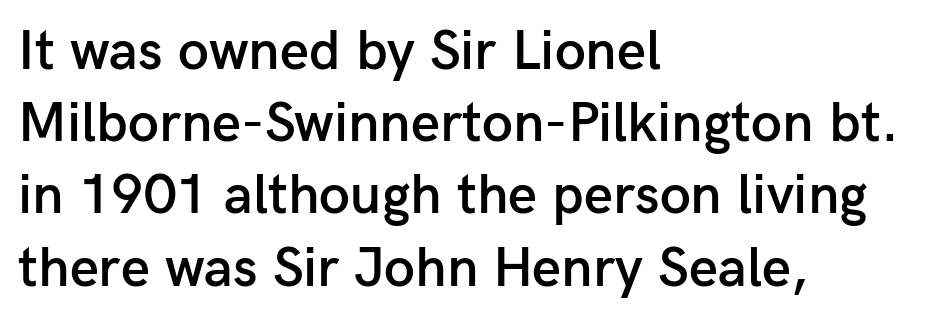
The image shows 56 px semibold sans-serif type, upright; set left-aligned, normal line spacing (1.29x), normal letter spacing, not underlined; low stroke contrast and a medium x-height.
